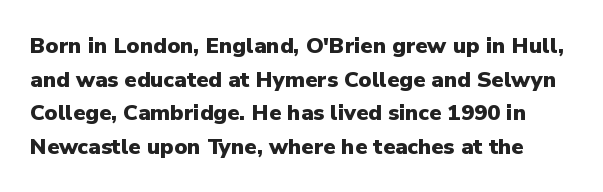
{"italic": "no", "bold": "yes", "underline": "no", "line_spacing": "normal", "line_spacing_ratio": 1.53, "letter_spacing": "normal", "letter_spacing_em": 0.0, "glyph_px": 22}
